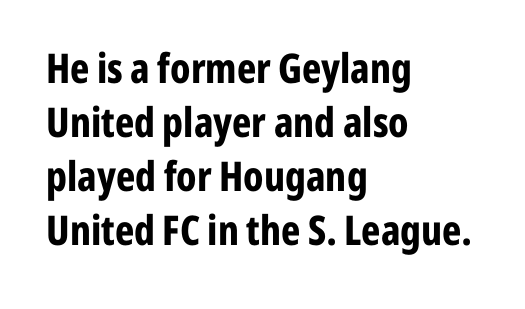
{"serif": "no", "italic": "no", "bold": "yes", "weight": "bold", "width": "condensed", "stroke_contrast": "low", "x_height": "medium", "monospaced": "no", "underline": "no", "align": "left", "line_spacing": "normal", "line_spacing_ratio": 1.32, "letter_spacing": "normal", "letter_spacing_em": 0.0, "glyph_px": 41}
